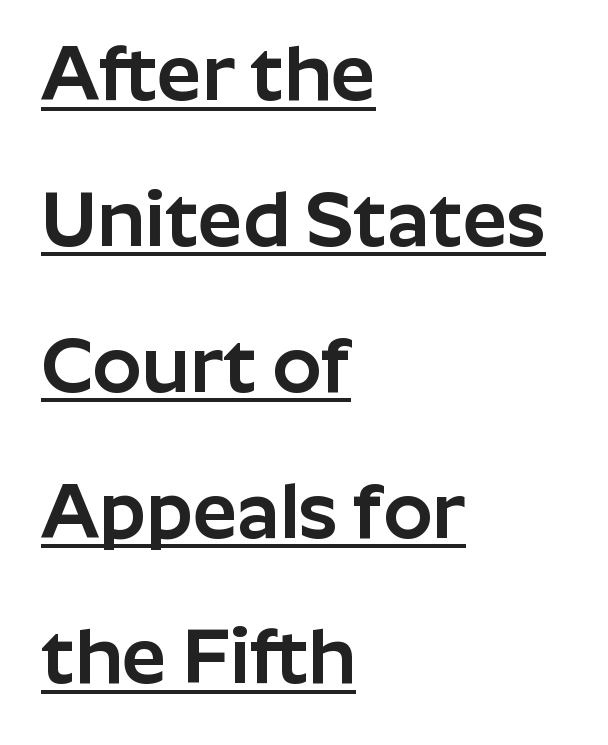
{"serif": "no", "italic": "no", "width": "normal", "stroke_contrast": "low", "x_height": "medium", "monospaced": "no", "underline": "yes", "align": "left", "line_spacing_ratio": 1.87, "letter_spacing": "normal", "letter_spacing_em": 0.0, "glyph_px": 78}
